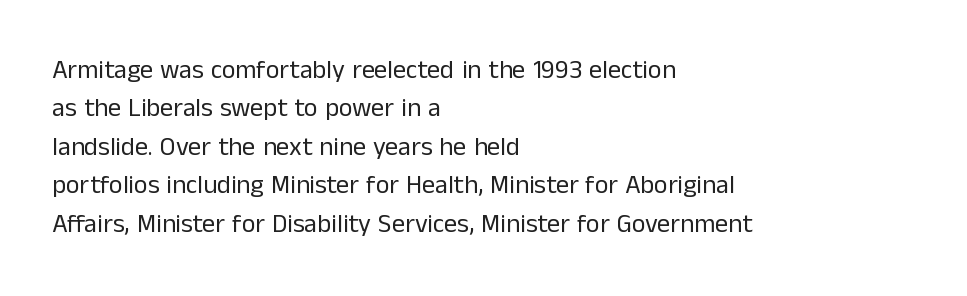
{"italic": "no", "bold": "no", "underline": "no", "align": "left", "line_spacing": "normal", "line_spacing_ratio": 1.48, "letter_spacing": "normal", "letter_spacing_em": 0.0, "glyph_px": 26}
